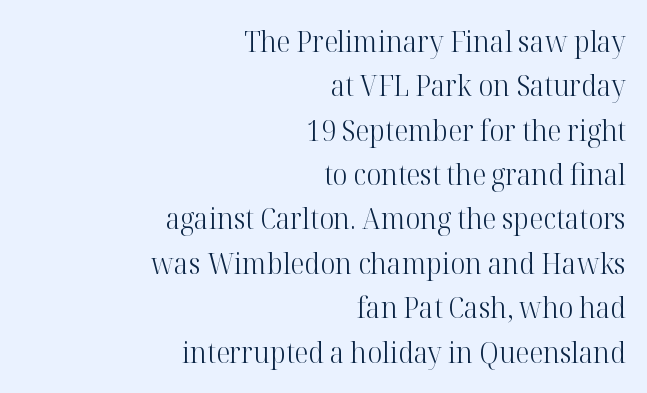
The image shows 29 px light serif type, upright; set right-aligned, normal line spacing (1.53x), normal letter spacing, not underlined; high stroke contrast and a medium x-height.
